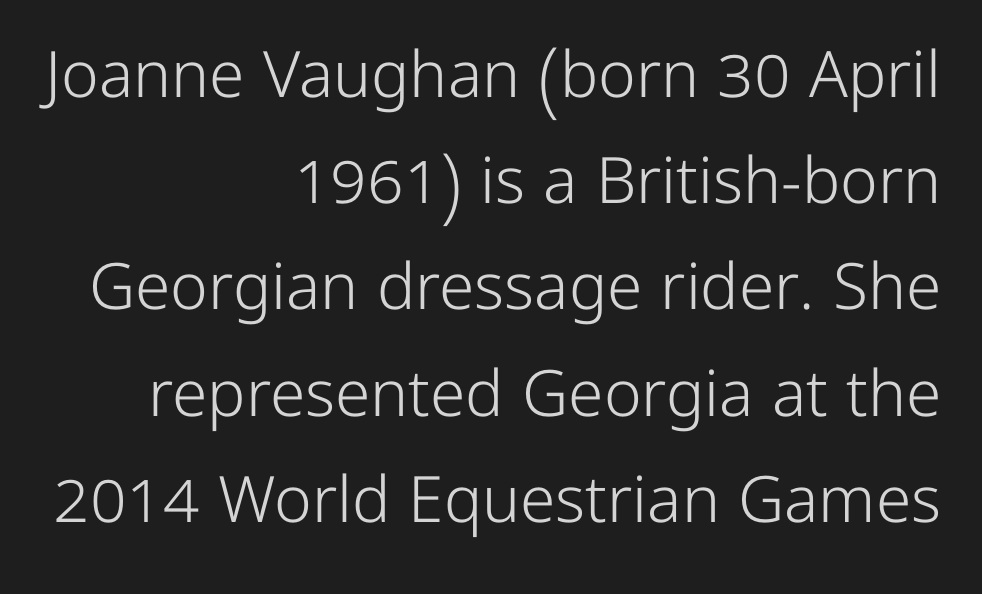
{"serif": "no", "italic": "no", "bold": "no", "weight": "light", "width": "normal", "stroke_contrast": "low", "x_height": "medium", "monospaced": "no", "underline": "no", "align": "right", "line_spacing": "normal", "line_spacing_ratio": 1.66, "letter_spacing": "normal", "letter_spacing_em": 0.0, "glyph_px": 64}
